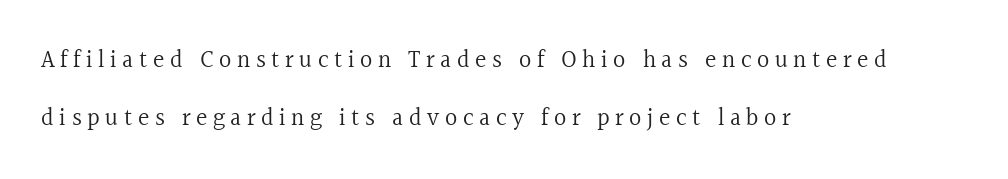
Q: Is the text bold? A: No.
Q: Is the text italic (slanted)? A: No, it is upright.
Q: Is the text underlined? A: No.
Q: How is the paragraph aligned? A: Left-aligned.
Q: Is the spacing between letters normal or unusually wide? A: Unusually wide.
Q: Is the spacing between lines tight, normal or loose? A: Loose.
